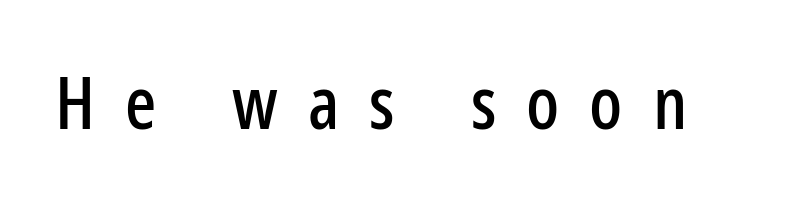
Q: Is the text italic (slanted)? A: No, it is upright.
Q: Is the typeface a serif or a sans-serif typeface? A: Sans-serif.
Q: Is the text underlined? A: No.
Q: Is the spacing between letters normal or unusually wide? A: Unusually wide.
Q: Width (condensed, normal, or wide)? A: Condensed.
Q: Stroke contrast? A: Low.
Q: x-height? A: Medium.
Q: Monospaced? A: No.
